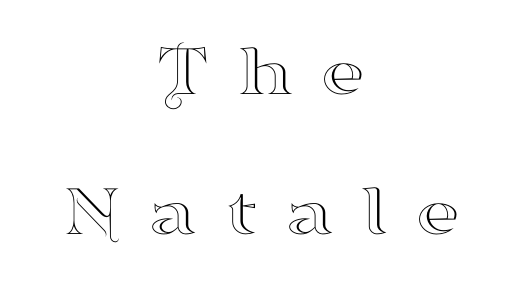
Q: Is the text italic (slanted)? A: No, it is upright.
Q: Is the typeface a serif or a sans-serif typeface? A: Serif.
Q: Is the text underlined? A: No.
Q: How is the paragraph aligned? A: Centered.
Q: Is the spacing between letters normal or unusually wide? A: Unusually wide.
Q: Width (condensed, normal, or wide)? A: Wide.
Q: Stroke contrast? A: High.
Q: x-height? A: Small.
Q: Monospaced? A: No.
